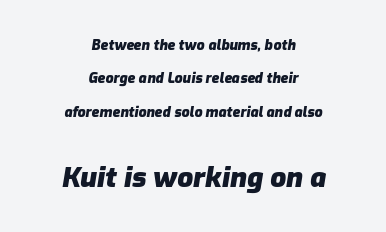
Q: Is the text bold? A: Yes.
Q: Is the text italic (slanted)? A: Yes, it leans right by about 9 degrees.
Q: Is the text underlined? A: No.
Q: How is the paragraph aligned? A: Centered.
Q: Is the spacing between letters normal or unusually wide? A: Normal.
Q: Is the spacing between lines tight, normal or loose? A: Loose.
Q: Which block of text is set in a larger size, the first (top) or the second (bottom)? A: The second (bottom) one.
Q: Width (condensed, normal, or wide)? A: Normal.
Q: Stroke contrast? A: Low.
Q: x-height? A: Medium.
Q: Monospaced? A: No.
